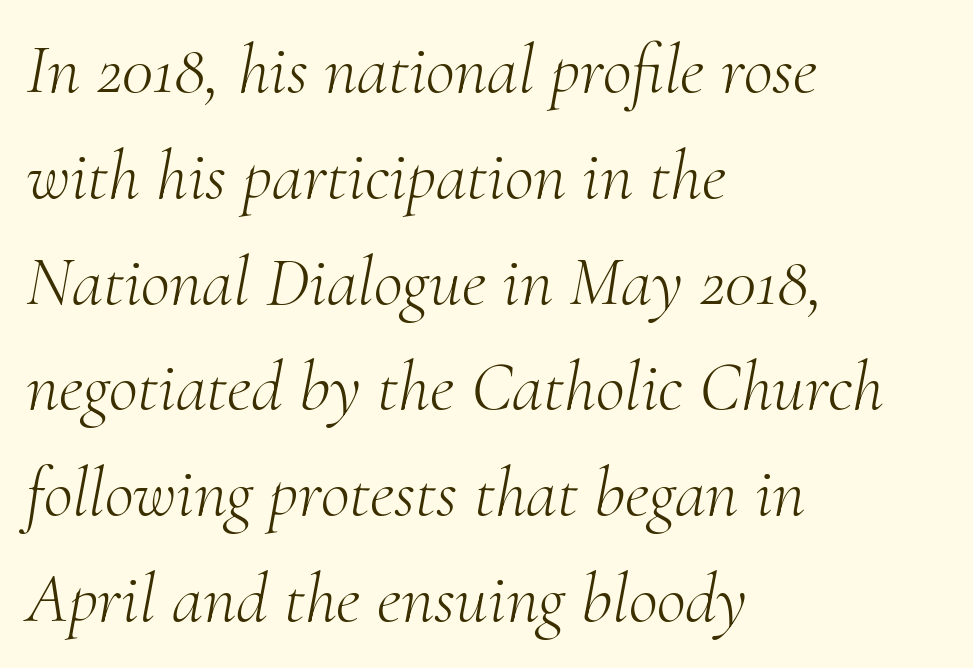
Stems here are at most as thick as an everyday book face. Is this a sans? No — the strokes have serifs. All the whitespace from short lines collects on the right. Tall strokes in this sample are angled rather than plumb. Vertically, the passage feels balanced, rows spaced as you'd expect. Students, note that the glyphs here touch the page at normal intervals.
